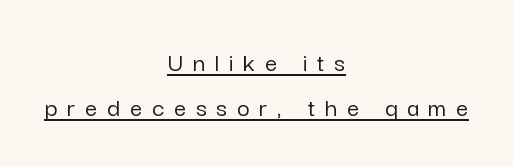
{"italic": "no", "underline": "yes", "align": "center", "line_spacing": "normal", "line_spacing_ratio": 1.67, "letter_spacing": "wide", "letter_spacing_em": 0.36, "glyph_px": 27}
